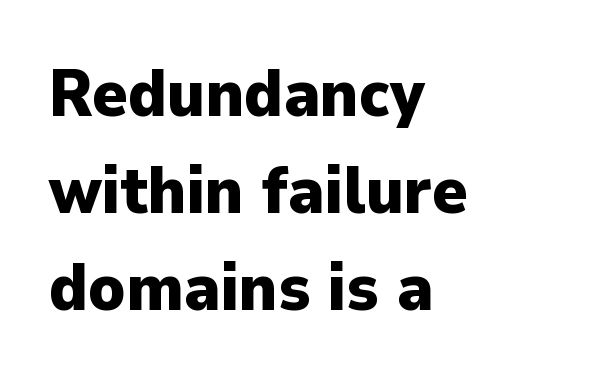
Q: Is the text bold? A: Yes.
Q: Is the text italic (slanted)? A: No, it is upright.
Q: Is the typeface a serif or a sans-serif typeface? A: Sans-serif.
Q: Is the text underlined? A: No.
Q: How is the paragraph aligned? A: Left-aligned.
Q: Is the spacing between letters normal or unusually wide? A: Normal.
Q: Is the spacing between lines tight, normal or loose? A: Normal.
Q: Width (condensed, normal, or wide)? A: Normal.
Q: Stroke contrast? A: Low.
Q: x-height? A: Medium.
Q: Monospaced? A: No.
